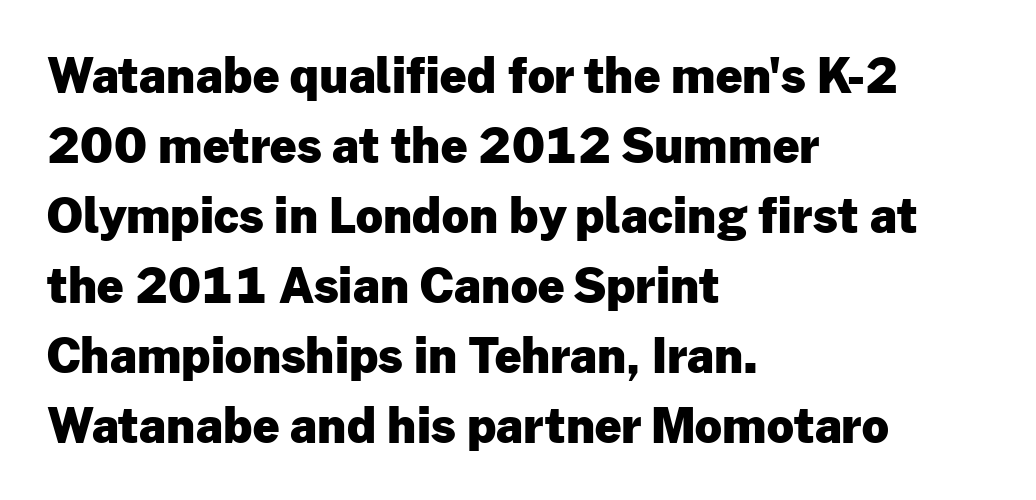
Q: Is the text bold? A: Yes.
Q: Is the text italic (slanted)? A: No, it is upright.
Q: Is the typeface a serif or a sans-serif typeface? A: Sans-serif.
Q: Is the text underlined? A: No.
Q: How is the paragraph aligned? A: Left-aligned.
Q: Is the spacing between letters normal or unusually wide? A: Normal.
Q: Is the spacing between lines tight, normal or loose? A: Normal.
Q: Width (condensed, normal, or wide)? A: Normal.
Q: Stroke contrast? A: Low.
Q: x-height? A: Medium.
Q: Monospaced? A: No.
